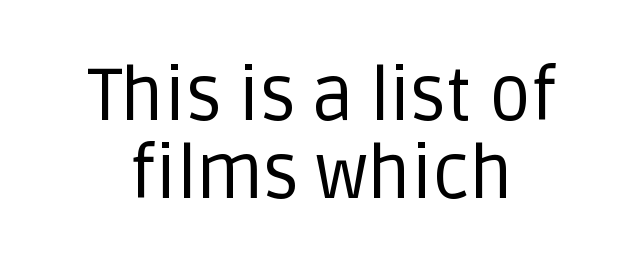
Where is the straight margin? There isn't one; the lines are centered. Compared with typical paragraphs, the rows here are closer together. The characters display no serif detailing; their extremities are plain. Note the varied advance widths — an 'i' is clearly narrower than an 'm'. The passage shown has conventional tracking throughout. The typeface has the unassuming heft of standard copy or less.
